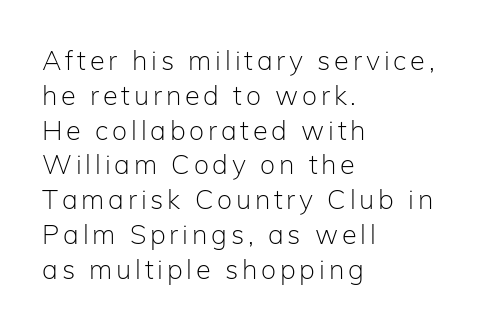
{"italic": "no", "bold": "no", "underline": "no", "align": "left", "line_spacing": "normal", "line_spacing_ratio": 1.29, "glyph_px": 27}
